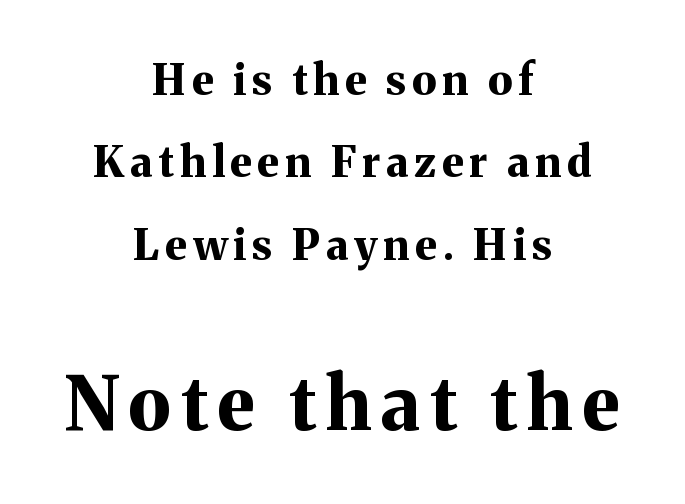
The image shows 73 px bold serif type, upright; set centered, loose line spacing (1.96x), not underlined; the second (bottom) block is 1.74x larger; medium stroke contrast and a medium x-height.
